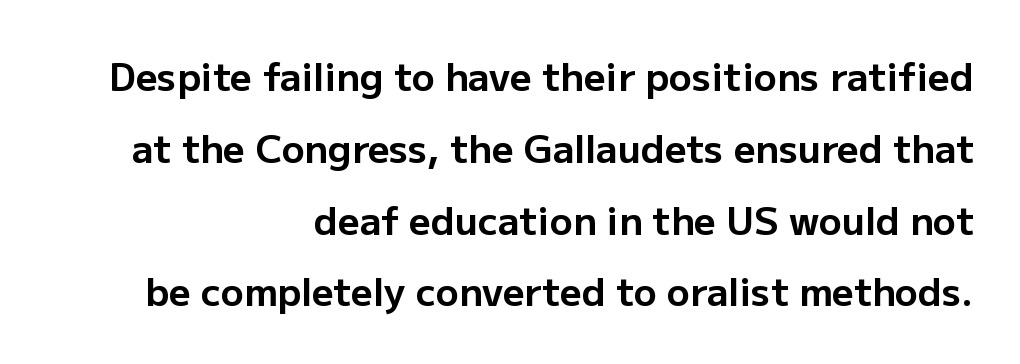
Q: Is the text bold? A: Yes.
Q: Is the text italic (slanted)? A: No, it is upright.
Q: Is the typeface a serif or a sans-serif typeface? A: Sans-serif.
Q: Is the text underlined? A: No.
Q: How is the paragraph aligned? A: Right-aligned.
Q: Is the spacing between letters normal or unusually wide? A: Normal.
Q: Width (condensed, normal, or wide)? A: Normal.
Q: Stroke contrast? A: Low.
Q: x-height? A: Medium.
Q: Monospaced? A: No.
